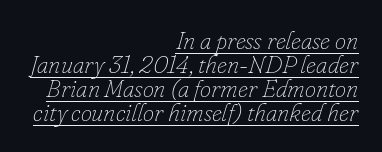
The image shows 25 px text type, italic (leaning right); set right-aligned, tight line spacing (0.96x), normal letter spacing, underlined.
